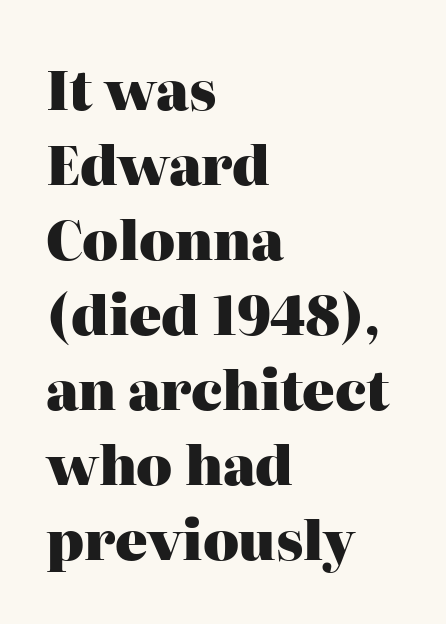
{"serif": "yes", "italic": "no", "bold": "yes", "weight": "heavy", "width": "normal", "stroke_contrast": "high", "x_height": "medium", "monospaced": "no", "underline": "no", "align": "left", "line_spacing": "normal", "line_spacing_ratio": 1.39, "letter_spacing": "normal", "letter_spacing_em": 0.0, "glyph_px": 54}
